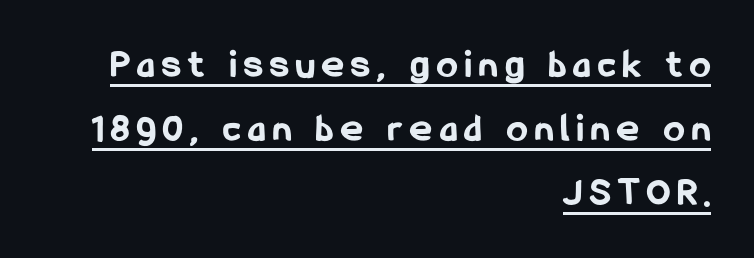
Q: Is the text bold? A: Yes.
Q: Is the text italic (slanted)? A: No, it is upright.
Q: Is the typeface a serif or a sans-serif typeface? A: Sans-serif.
Q: Is the text underlined? A: Yes.
Q: How is the paragraph aligned? A: Right-aligned.
Q: Is the spacing between lines tight, normal or loose? A: Normal.
Q: Width (condensed, normal, or wide)? A: Condensed.
Q: Stroke contrast? A: Low.
Q: x-height? A: Medium.
Q: Monospaced? A: No.
